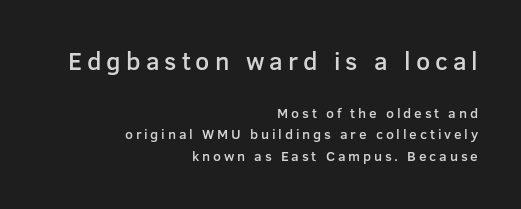
Q: Is the text bold? A: Semi-bold.
Q: Is the text italic (slanted)? A: No, it is upright.
Q: Is the text underlined? A: No.
Q: How is the paragraph aligned? A: Right-aligned.
Q: Is the spacing between letters normal or unusually wide? A: Unusually wide.
Q: Is the spacing between lines tight, normal or loose? A: Normal.
Q: Which block of text is set in a larger size, the first (top) or the second (bottom)? A: The first (top) one.
